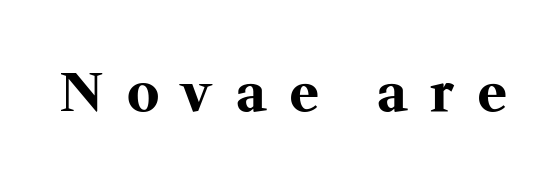
The image shows 54 px bold serif type, upright; set unusually wide letter spacing (+0.45 em), not underlined; medium stroke contrast and a medium x-height.
